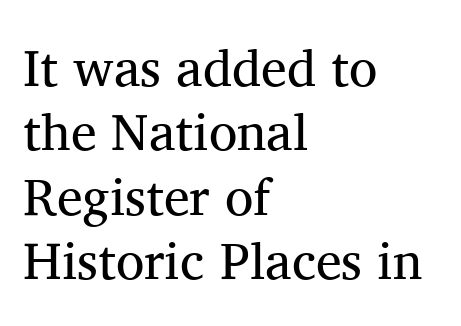
The image shows 52 px regular-weight serif type, upright; set left-aligned, line spacing 1.24x, normal letter spacing, not underlined; medium stroke contrast and a medium x-height.
